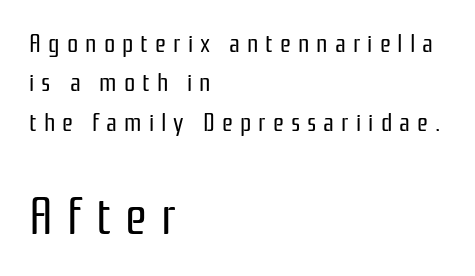
The image shows 50 px regular-weight, condensed sans-serif type, upright; set left-aligned, normal line spacing (1.58x), unusually wide letter spacing (+0.28 em), not underlined; the second (bottom) block is 2.0x larger; low stroke contrast and a medium x-height.
